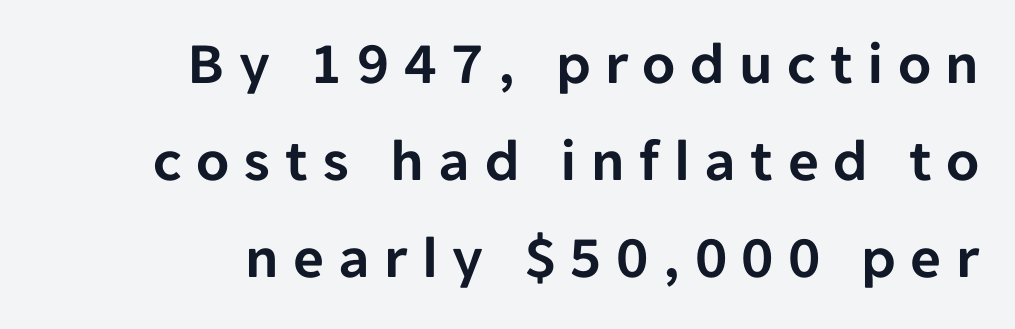
{"serif": "no", "italic": "no", "width": "normal", "stroke_contrast": "low", "x_height": "medium", "monospaced": "no", "underline": "no", "align": "right", "line_spacing": "normal", "line_spacing_ratio": 1.62, "letter_spacing": "wide", "letter_spacing_em": 0.24, "glyph_px": 60}
